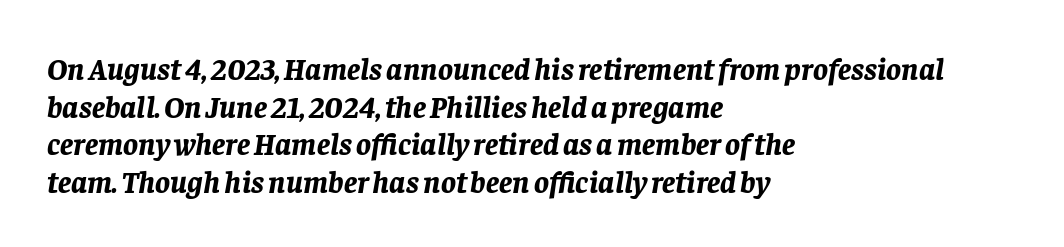
Casual observation: everything's shoved over to the left. Here the designer chose a conventional face with non-uniform glyph widths. Does the lettering tilt? It does — this is italic. Caption: standard tracking, unaltered. The glyphs are unaccompanied by any horizontal stroke below them. Heavy-handed strokes throughout: this text is bold.
